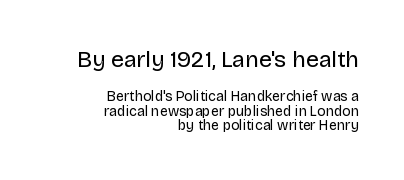
{"italic": "no", "bold": "no", "underline": "no", "align": "right", "line_spacing": "tight", "line_spacing_ratio": 1.04, "letter_spacing": "normal", "letter_spacing_em": 0.0, "larger_block": "first", "size_ratio": 1.64, "glyph_px": 23}
